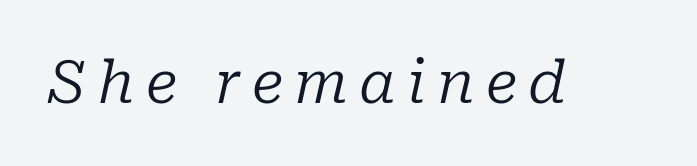
The image shows 59 px regular-weight serif type, italic (leaning right); set not underlined; low stroke contrast and a medium x-height.
